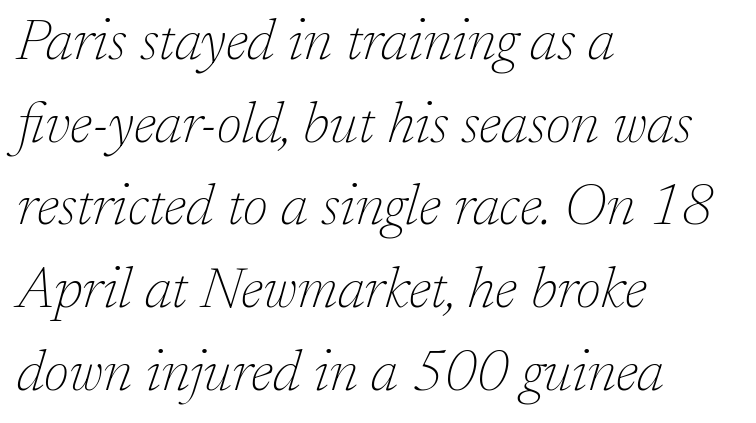
Layout note: lines flush left. Think of a printed novel: that variable character pitch is what you see here. This reads as an unemphasized weight, regular at the heaviest. Does the leading feel generous? No, just average.
